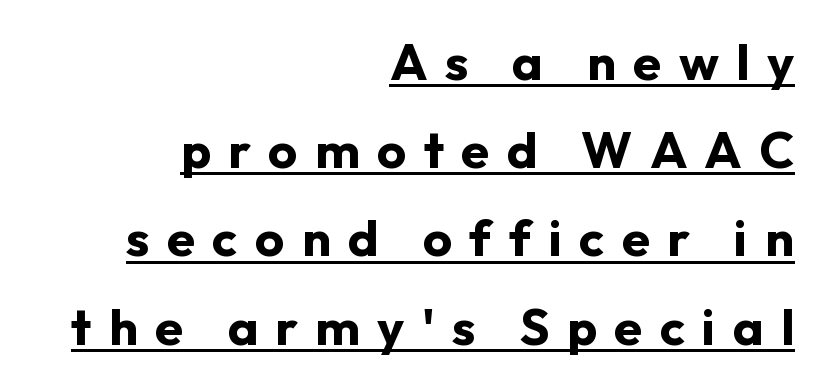
The image shows 51 px bold sans-serif type, upright; set right-aligned, line spacing 1.73x, unusually wide letter spacing (+0.34 em), underlined; low stroke contrast and a medium x-height.
